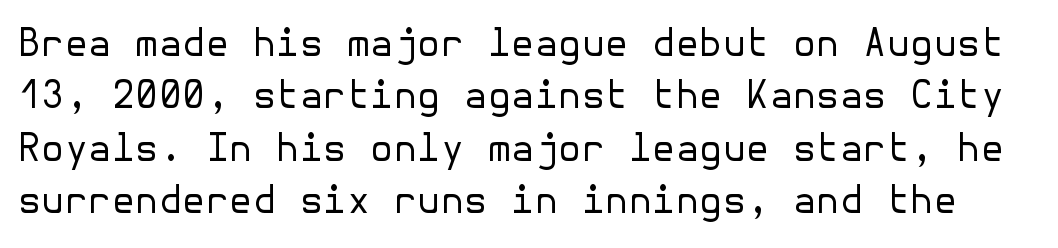
{"serif": "no", "italic": "no", "bold": "no", "weight": "regular", "width": "normal", "stroke_contrast": "low", "x_height": "medium", "underline": "no", "line_spacing": "normal", "line_spacing_ratio": 1.38, "letter_spacing": "normal", "letter_spacing_em": 0.0, "glyph_px": 38}
